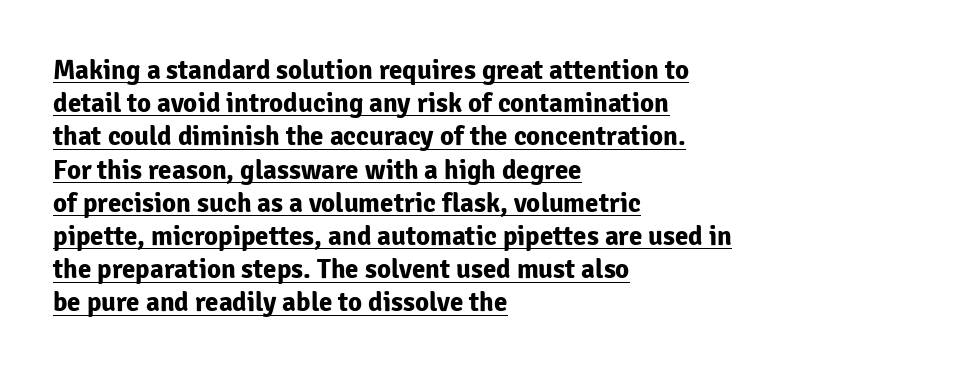
The image shows 27 px bold type, upright; set left-aligned, line spacing 1.23x, normal letter spacing, underlined.
